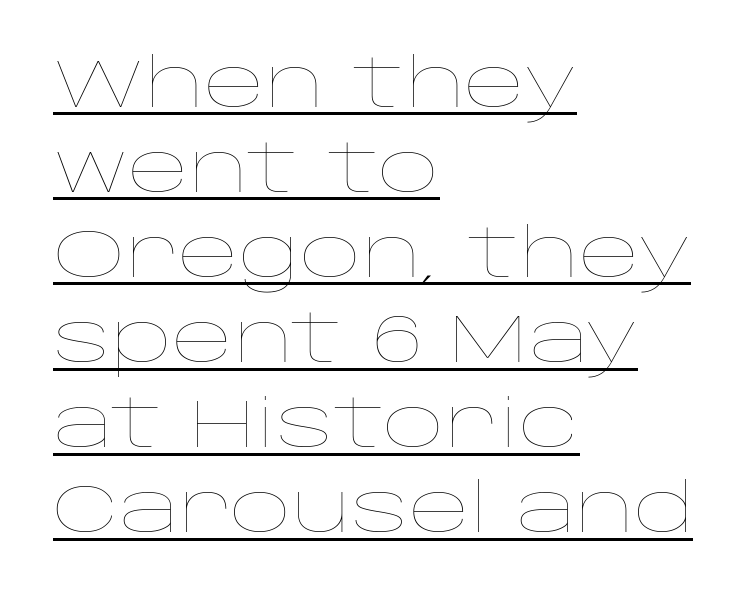
{"italic": "no", "bold": "no", "weight": "thin", "width": "wide", "stroke_contrast": "low", "x_height": "large", "monospaced": "no", "underline": "yes", "align": "left", "line_spacing": "normal", "line_spacing_ratio": 1.27, "letter_spacing": "normal", "letter_spacing_em": 0.0, "glyph_px": 67}
